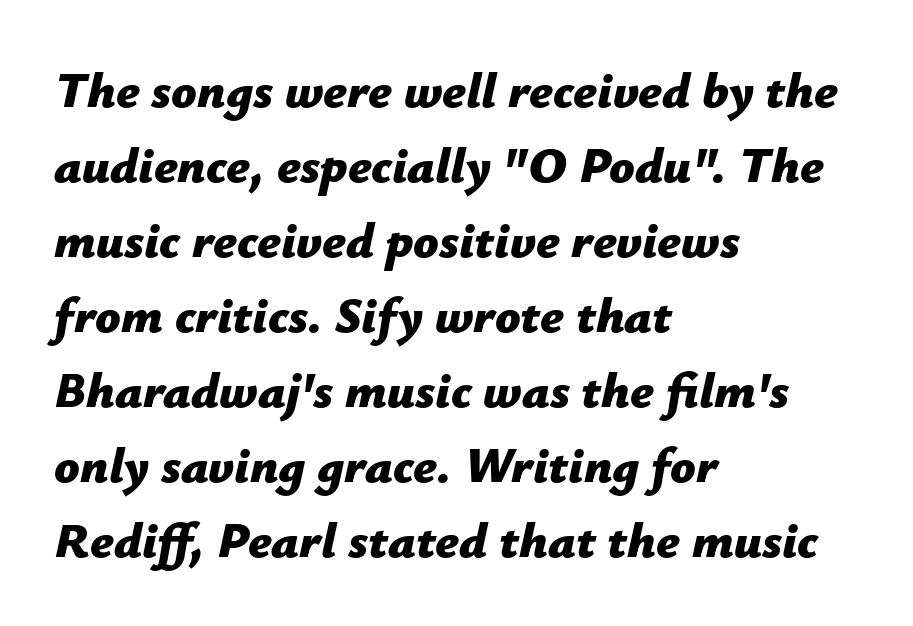
The image shows 50 px bold type, italic (leaning right); set left-aligned, normal line spacing (1.5x), normal letter spacing, not underlined; low stroke contrast and a medium x-height.
